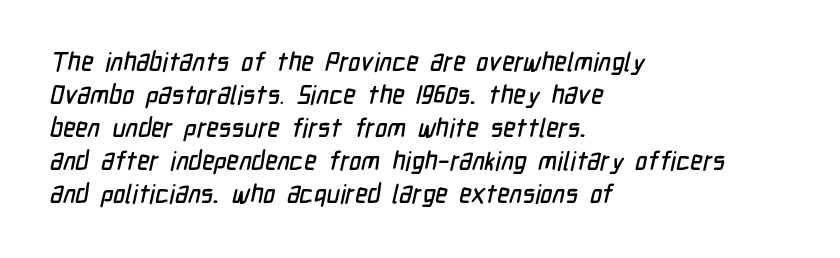
A student would call this left alignment; a typographer would say flush left, rag right. This block has exactly the height ordinary leading produces. The strip under each line holds only bare page. A typesetter would call this zero additional tracking.
